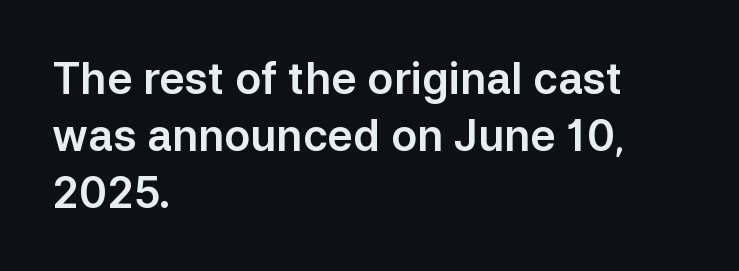
The rendering uses natural spacing where letterforms have individual widths. This is roman type, the default non-slanted kind. Line starts are locked; line ends wander. I'd call this a sans setting — the letters go barefoot. Quick note: underline off.
